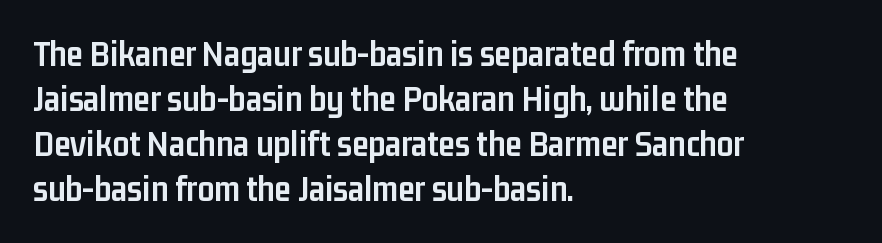
The image shows 37 px semibold, condensed sans-serif type, upright; set left-aligned, line spacing 1.22x, normal letter spacing, not underlined; low stroke contrast and a medium x-height.
